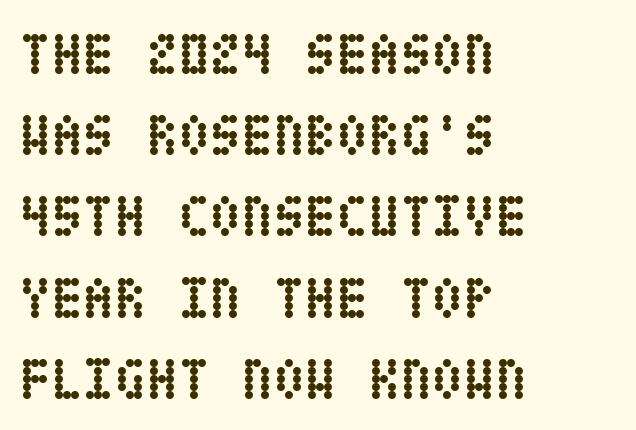
Q: Is the text bold? A: Yes.
Q: Is the text italic (slanted)? A: No, it is upright.
Q: Is the text underlined? A: No.
Q: How is the paragraph aligned? A: Left-aligned.
Q: Is the spacing between letters normal or unusually wide? A: Normal.
Q: Is the spacing between lines tight, normal or loose? A: Normal.
Q: Width (condensed, normal, or wide)? A: Condensed.
Q: Stroke contrast? A: Low.
Q: x-height? A: Large.
